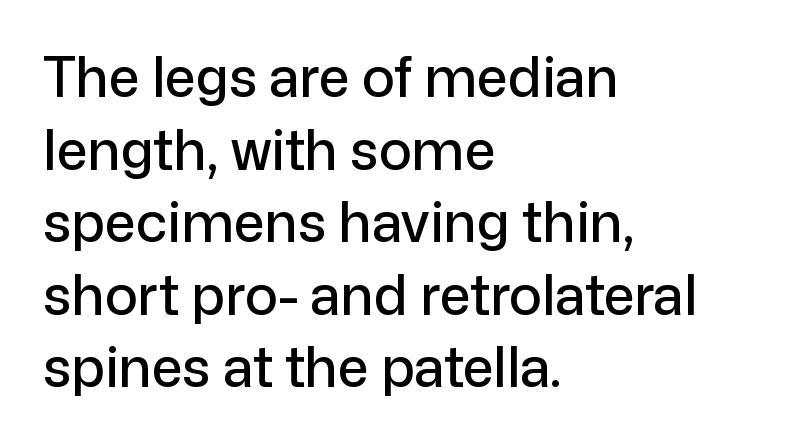
Q: Is the text italic (slanted)? A: No, it is upright.
Q: Is the typeface a serif or a sans-serif typeface? A: Sans-serif.
Q: Is the text underlined? A: No.
Q: How is the paragraph aligned? A: Left-aligned.
Q: Is the spacing between letters normal or unusually wide? A: Normal.
Q: Is the spacing between lines tight, normal or loose? A: Normal.
Q: Width (condensed, normal, or wide)? A: Normal.
Q: Stroke contrast? A: Low.
Q: x-height? A: Medium.
Q: Monospaced? A: No.
